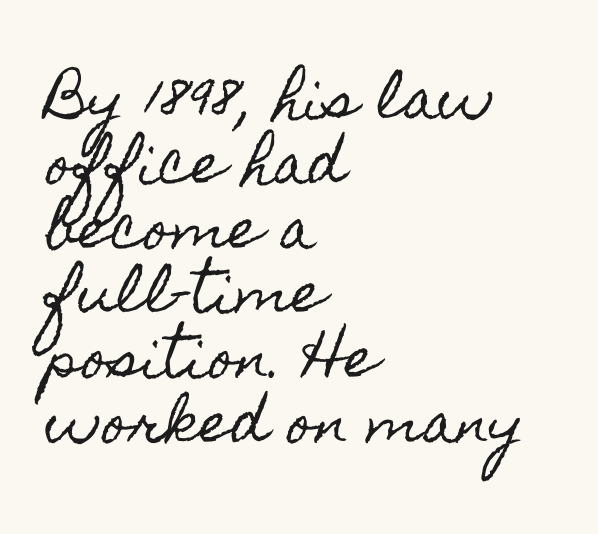
The image shows 54 px condensed type; set left-aligned, line spacing 1.2x, normal letter spacing, not underlined; a small x-height.
